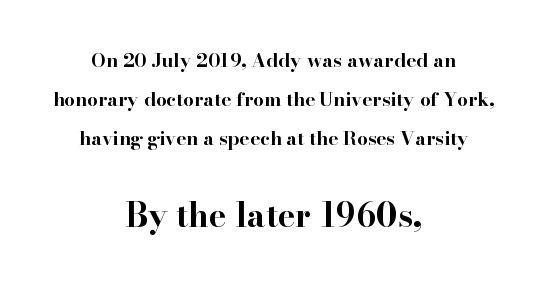
Q: Is the text bold? A: Yes.
Q: Is the text italic (slanted)? A: No, it is upright.
Q: Is the typeface a serif or a sans-serif typeface? A: Serif.
Q: Is the text underlined? A: No.
Q: How is the paragraph aligned? A: Centered.
Q: Is the spacing between letters normal or unusually wide? A: Normal.
Q: Is the spacing between lines tight, normal or loose? A: Loose.
Q: Which block of text is set in a larger size, the first (top) or the second (bottom)? A: The second (bottom) one.
Q: Width (condensed, normal, or wide)? A: Wide.
Q: Stroke contrast? A: High.
Q: x-height? A: Small.
Q: Monospaced? A: No.
